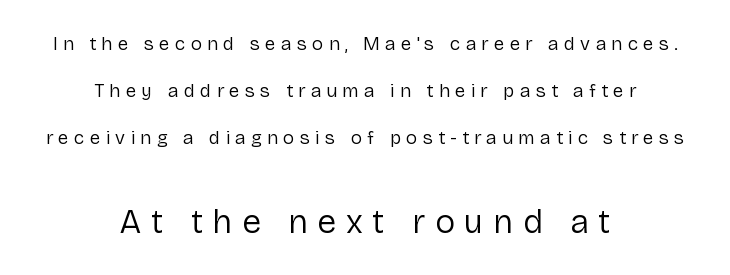
Q: Is the text bold? A: No.
Q: Is the text italic (slanted)? A: No, it is upright.
Q: Is the typeface a serif or a sans-serif typeface? A: Sans-serif.
Q: Is the text underlined? A: No.
Q: How is the paragraph aligned? A: Centered.
Q: Is the spacing between letters normal or unusually wide? A: Unusually wide.
Q: Is the spacing between lines tight, normal or loose? A: Loose.
Q: Which block of text is set in a larger size, the first (top) or the second (bottom)? A: The second (bottom) one.
Q: Width (condensed, normal, or wide)? A: Normal.
Q: Stroke contrast? A: Low.
Q: x-height? A: Medium.
Q: Monospaced? A: No.
